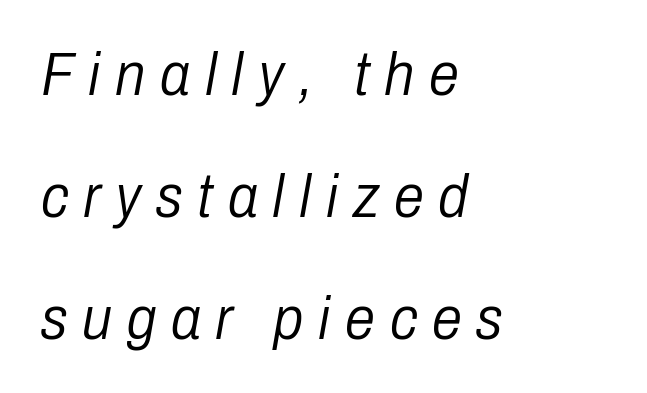
This rendering widens character spacing well past its baseline value. The setting favours the left margin, as ordinary paragraphs usually do. Leading is clearly above the norm, producing a sparse column. Summary of weight: not heavy and not bold. The foot of each line stays bare and open. This is oblique type, the kind used for emphasis or titles.
